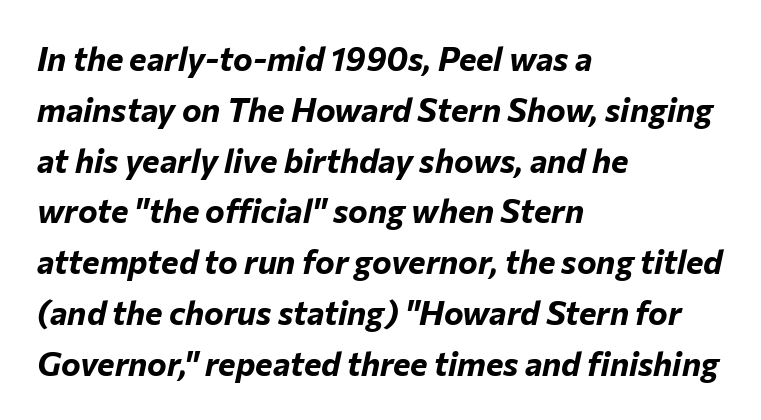
{"italic": "yes", "lean": "right", "slant_degrees": 12, "bold": "yes", "weight": "bold", "width": "normal", "stroke_contrast": "low", "x_height": "medium", "monospaced": "no", "underline": "no", "align": "left", "line_spacing": "normal", "line_spacing_ratio": 1.54, "letter_spacing": "normal", "letter_spacing_em": 0.0, "glyph_px": 33}
